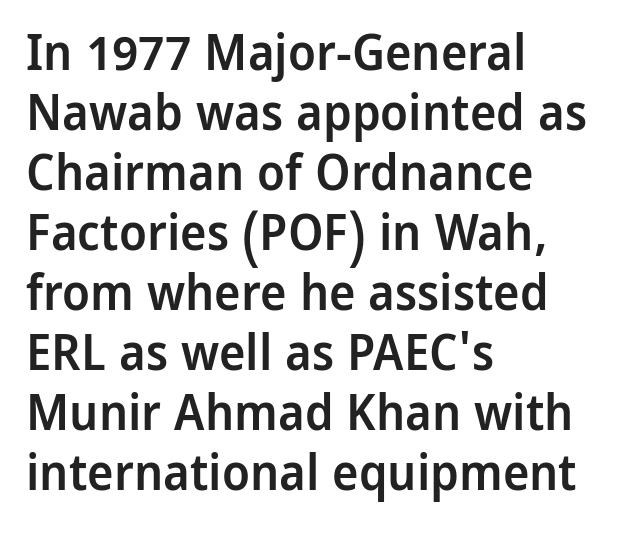
You can tell from the bare stems that sans-serif type was used. These lines are set flush left with a ragged right edge. Firm but not heavy-handed strokes: this text is semibold. Posture: upright roman. The space directly below the letters is spotless.
